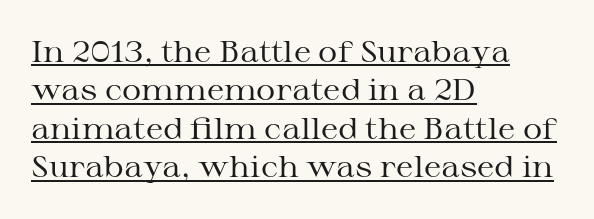
The image shows 30 px regular-weight, wide serif type, upright; set left-aligned, normal line spacing (1.28x), normal letter spacing, underlined; medium stroke contrast and a medium x-height.
